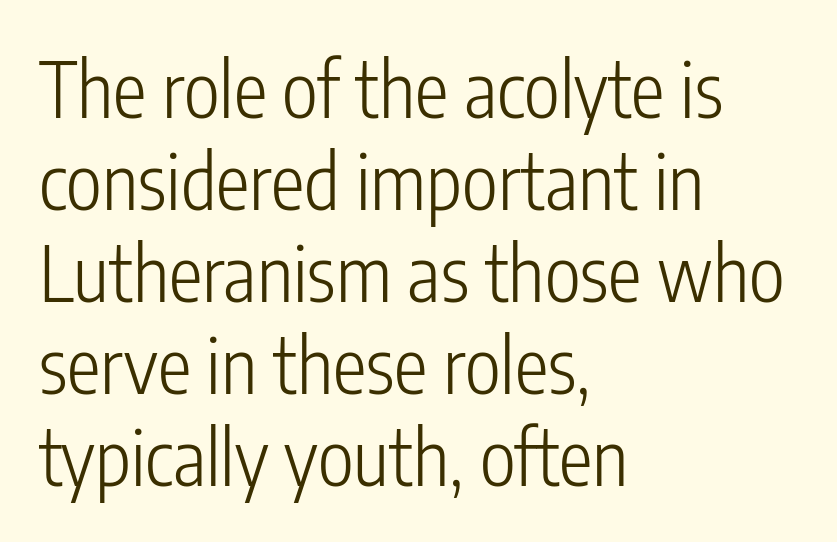
The image shows 76 px light, condensed sans-serif type, upright; set left-aligned, line spacing 1.21x, normal letter spacing, not underlined; low stroke contrast and a medium x-height.
